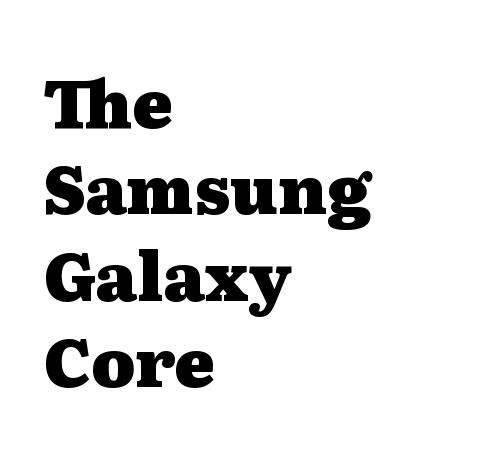
Q: Is the text bold? A: Yes.
Q: Is the text italic (slanted)? A: No, it is upright.
Q: Is the typeface a serif or a sans-serif typeface? A: Serif.
Q: Is the text underlined? A: No.
Q: How is the paragraph aligned? A: Left-aligned.
Q: Is the spacing between letters normal or unusually wide? A: Normal.
Q: Is the spacing between lines tight, normal or loose? A: Normal.
Q: Width (condensed, normal, or wide)? A: Wide.
Q: Stroke contrast? A: Medium.
Q: x-height? A: Medium.
Q: Monospaced? A: No.
